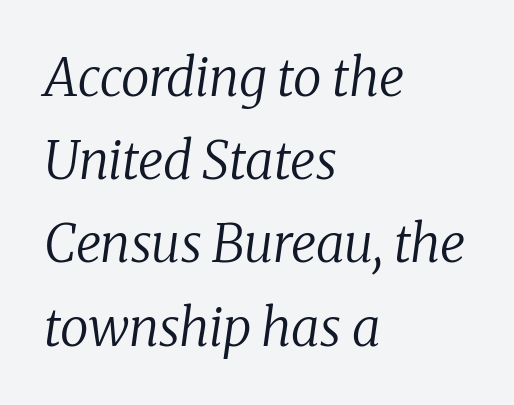
The image shows 52 px regular-weight serif type, italic (leaning right); set left-aligned, normal line spacing (1.6x), normal letter spacing, not underlined; low stroke contrast and a medium x-height.
